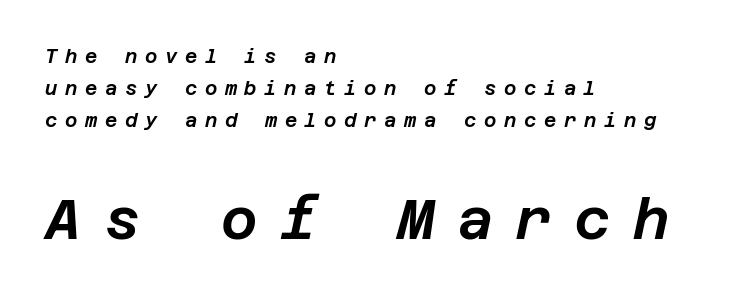
Q: Is the text italic (slanted)? A: Yes, it leans right by about 12 degrees.
Q: Is the text underlined? A: No.
Q: How is the paragraph aligned? A: Left-aligned.
Q: Is the spacing between letters normal or unusually wide? A: Unusually wide.
Q: Is the spacing between lines tight, normal or loose? A: Normal.
Q: Which block of text is set in a larger size, the first (top) or the second (bottom)? A: The second (bottom) one.
Q: Width (condensed, normal, or wide)? A: Normal.
Q: Stroke contrast? A: Low.
Q: x-height? A: Large.
